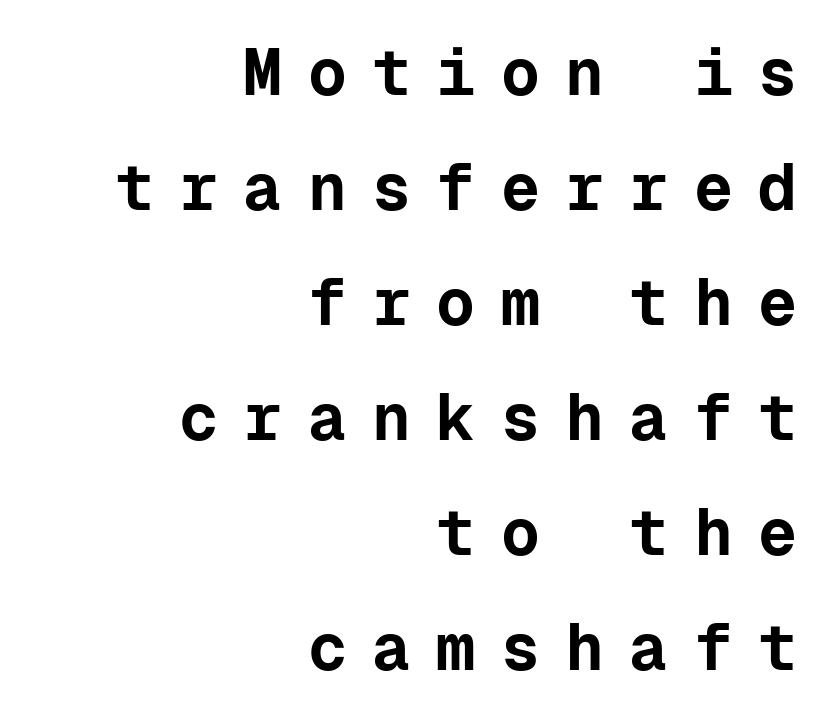
The image shows 65 px bold sans-serif type, upright, monospaced; set right-aligned, line spacing 1.77x, unusually wide letter spacing (+0.39 em), not underlined; low stroke contrast and a medium x-height.
